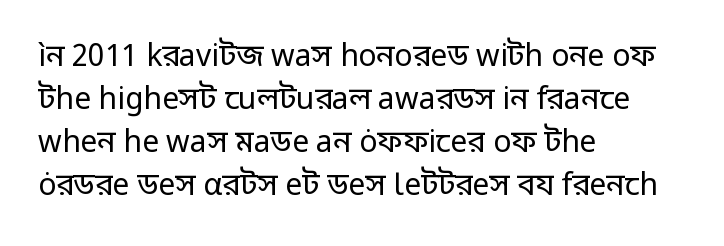
{"serif": "no", "italic": "no", "bold": "no", "weight": "regular", "width": "normal", "stroke_contrast": "low", "x_height": "medium", "monospaced": "no", "underline": "no", "align": "left", "line_spacing": "normal", "line_spacing_ratio": 1.43, "letter_spacing": "normal", "letter_spacing_em": 0.0, "glyph_px": 30}
